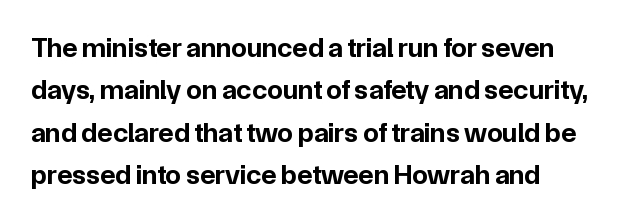
The rendering keeps characters at their native spacing. Each letter's strokes conclude bluntly, with no projecting serifs. The block of text has a typical density, with ordinary space between rows. Clear beneath every line of the passage. The font's upright variant was chosen for this text. The rendering uses natural spacing where letterforms have individual widths.
